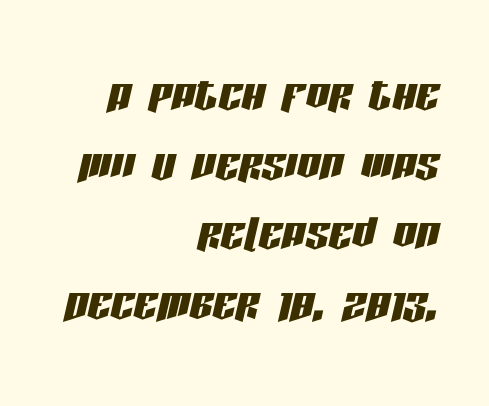
Is the type slanted? Yes — the strokes lean at a clear angle. The gap between lines stays unmarked. Casual observation: everything's shoved over to the right. Varying glyph widths throughout — classic text-font behaviour. Each word holds together tightly as a unit, with standard inter-letter gaps.
